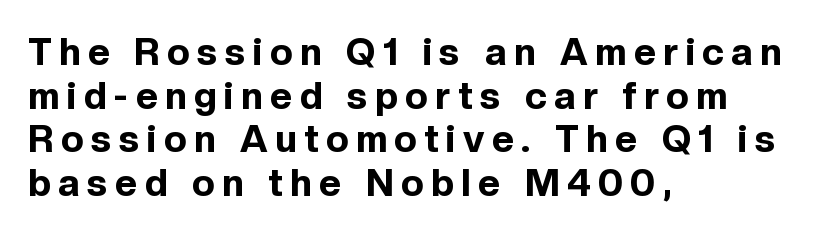
The image shows 38 px bold sans-serif type, upright; set left-aligned, tight line spacing (1.15x), unusually wide letter spacing (+0.2 em), not underlined; a medium x-height.
